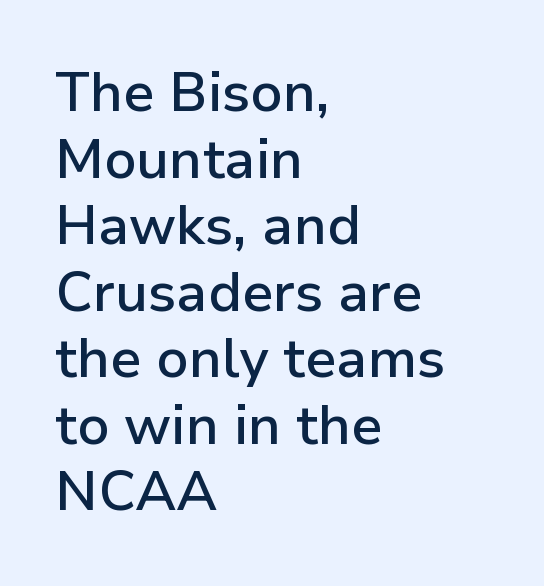
Q: Is the text bold? A: Semi-bold.
Q: Is the text italic (slanted)? A: No, it is upright.
Q: Is the typeface a serif or a sans-serif typeface? A: Sans-serif.
Q: Is the text underlined? A: No.
Q: How is the paragraph aligned? A: Left-aligned.
Q: Is the spacing between letters normal or unusually wide? A: Normal.
Q: Width (condensed, normal, or wide)? A: Normal.
Q: Stroke contrast? A: Low.
Q: x-height? A: Medium.
Q: Monospaced? A: No.
